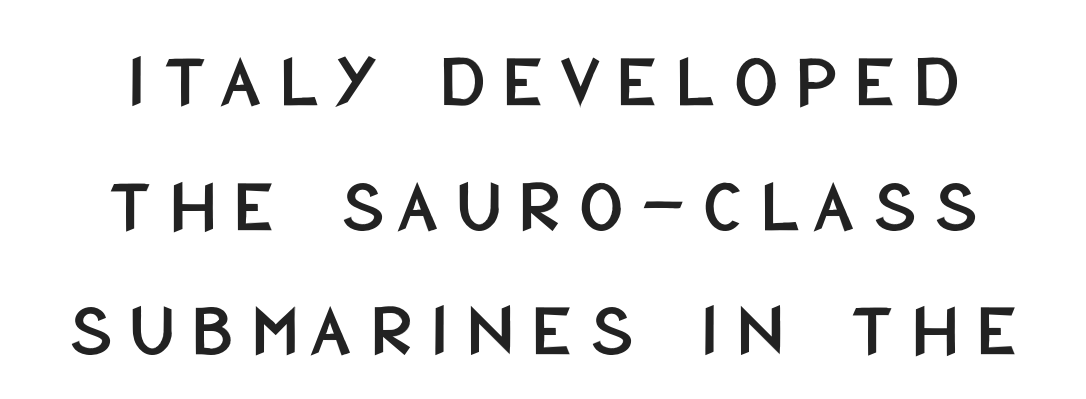
Q: Is the text italic (slanted)? A: No, it is upright.
Q: Is the typeface a serif or a sans-serif typeface? A: Sans-serif.
Q: Is the text underlined? A: No.
Q: How is the paragraph aligned? A: Centered.
Q: Is the spacing between letters normal or unusually wide? A: Unusually wide.
Q: Is the spacing between lines tight, normal or loose? A: Normal.
Q: Width (condensed, normal, or wide)? A: Condensed.
Q: Stroke contrast? A: Low.
Q: x-height? A: Large.
Q: Monospaced? A: No.
